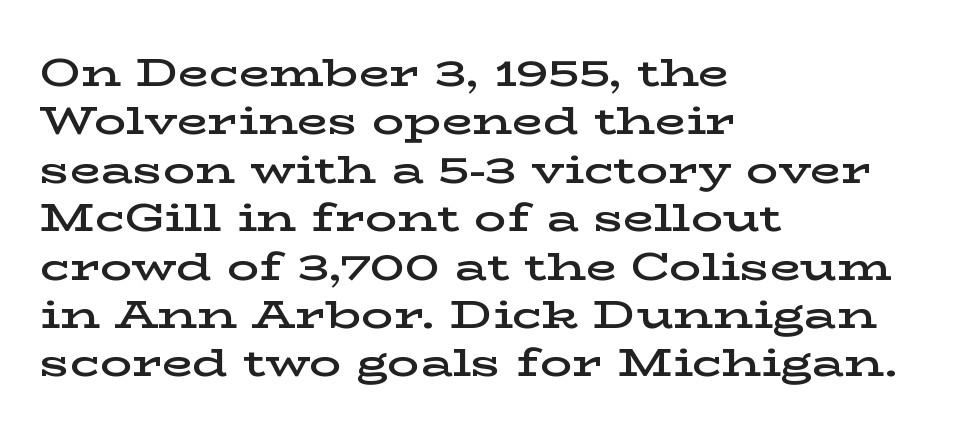
{"serif": "yes", "italic": "no", "bold": "semi", "weight": "semibold", "width": "wide", "stroke_contrast": "low", "x_height": "medium", "monospaced": "no", "underline": "no", "align": "left", "line_spacing_ratio": 1.21, "letter_spacing": "normal", "letter_spacing_em": 0.0, "glyph_px": 40}
